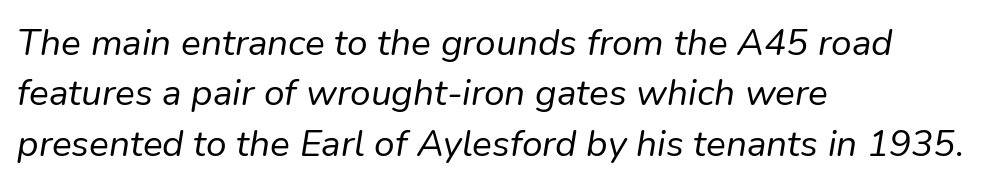
{"italic": "yes", "lean": "right", "slant_degrees": 9, "bold": "no", "weight": "regular", "width": "normal", "stroke_contrast": "low", "x_height": "medium", "monospaced": "no", "underline": "no", "align": "left", "line_spacing": "normal", "line_spacing_ratio": 1.36, "letter_spacing": "normal", "letter_spacing_em": 0.0, "glyph_px": 37}
